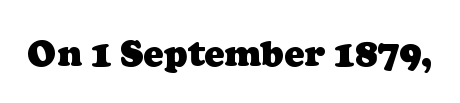
The image shows 36 px heavy serif type; set normal letter spacing, not underlined; low stroke contrast and a medium x-height.
